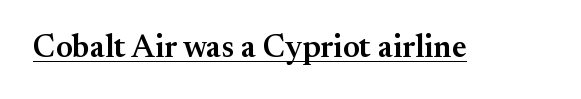
{"serif": "yes", "italic": "no", "bold": "semi", "weight": "semibold", "width": "normal", "stroke_contrast": "medium", "x_height": "small", "monospaced": "no", "underline": "yes", "letter_spacing": "normal", "letter_spacing_em": 0.0, "glyph_px": 32}
